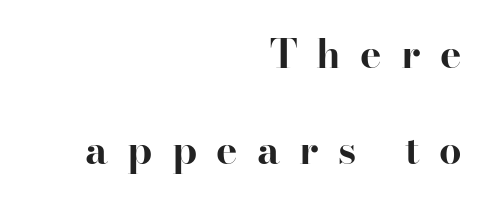
Q: Is the text bold? A: Yes.
Q: Is the text italic (slanted)? A: No, it is upright.
Q: Is the typeface a serif or a sans-serif typeface? A: Serif.
Q: Is the text underlined? A: No.
Q: How is the paragraph aligned? A: Right-aligned.
Q: Is the spacing between letters normal or unusually wide? A: Unusually wide.
Q: Is the spacing between lines tight, normal or loose? A: Loose.
Q: Width (condensed, normal, or wide)? A: Normal.
Q: Stroke contrast? A: High.
Q: x-height? A: Small.
Q: Monospaced? A: No.
